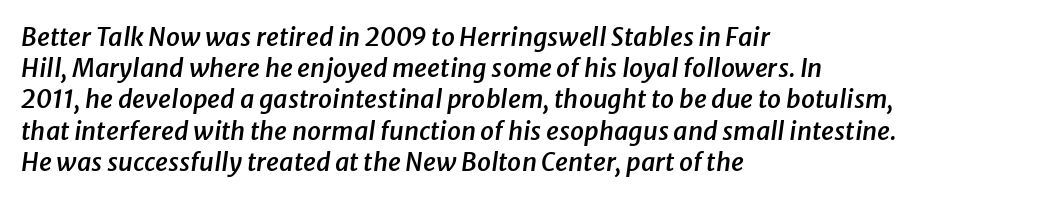
A fair bit of extra ink — the face is semibold, not bold. The words here are not underlined. In terms of posture, this sample is oblique. The typesetter chose a ragged-right arrangement here.
